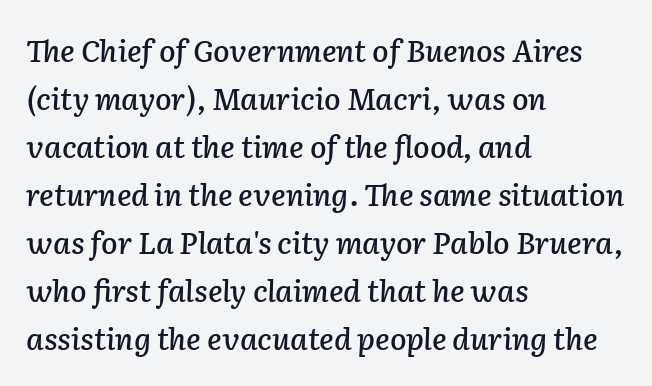
Would a proofreader flag this as italicized? Yes. The setting favours the left margin, as ordinary paragraphs usually do. Honestly, the row spacing looks completely unremarkable. This sample has the flowing, uneven cadence of proportional lettering. The area under the type is left untouched.
